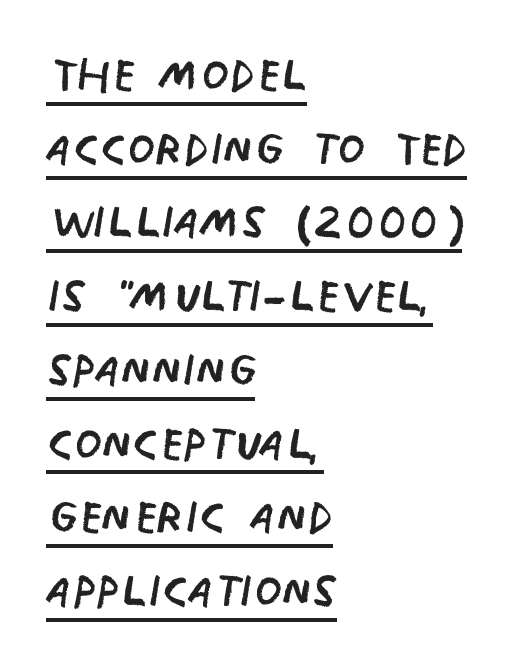
The passage shown is not bold in any degree. Words appear dense and cohesive because spacing is normal. The text block is weighted toward the left margin, trailing off unevenly rightward. These lines are rendered in a variable-pitch font. Every word sits above its own underline.
